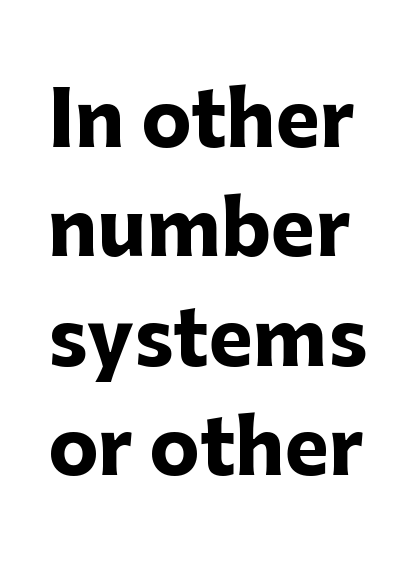
The image shows 75 px heavy sans-serif type, upright; set normal line spacing (1.46x), normal letter spacing, not underlined; low stroke contrast and a medium x-height.
